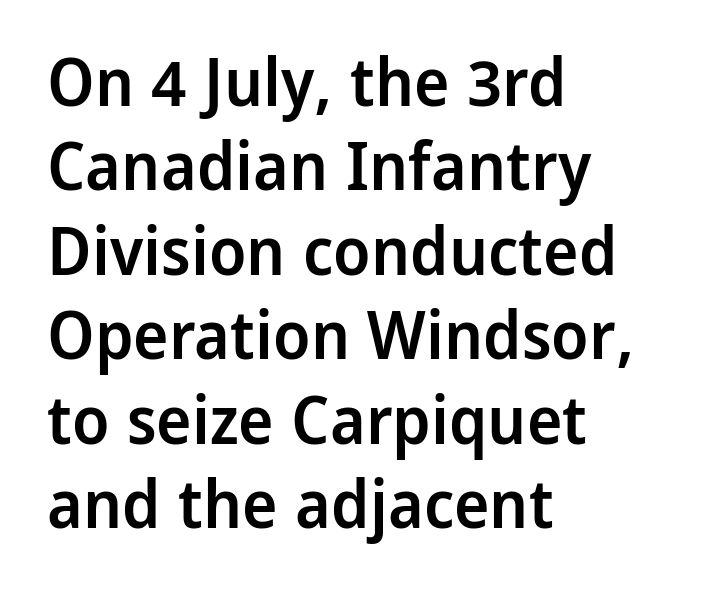
The string is rendered with underlining switched off. Compared with typical paragraphs, the rows here are spaced about the same. Notice the strokes are somewhat thickened but not fully heavy: this is a semibold. The rendering keeps characters at their native spacing. Italic? Not at all — the glyphs are vertical.
